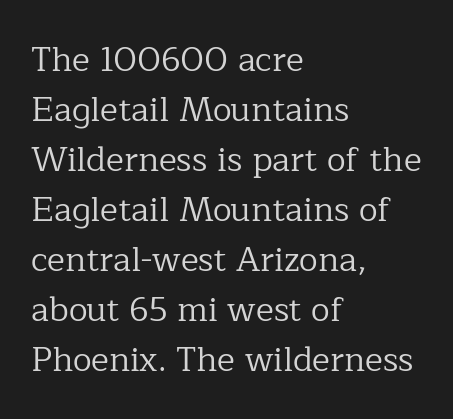
{"serif": "yes", "italic": "no", "bold": "no", "weight": "regular", "width": "normal", "stroke_contrast": "low", "x_height": "medium", "monospaced": "no", "underline": "no", "align": "left", "line_spacing": "normal", "line_spacing_ratio": 1.47, "letter_spacing": "normal", "letter_spacing_em": 0.0, "glyph_px": 34}
